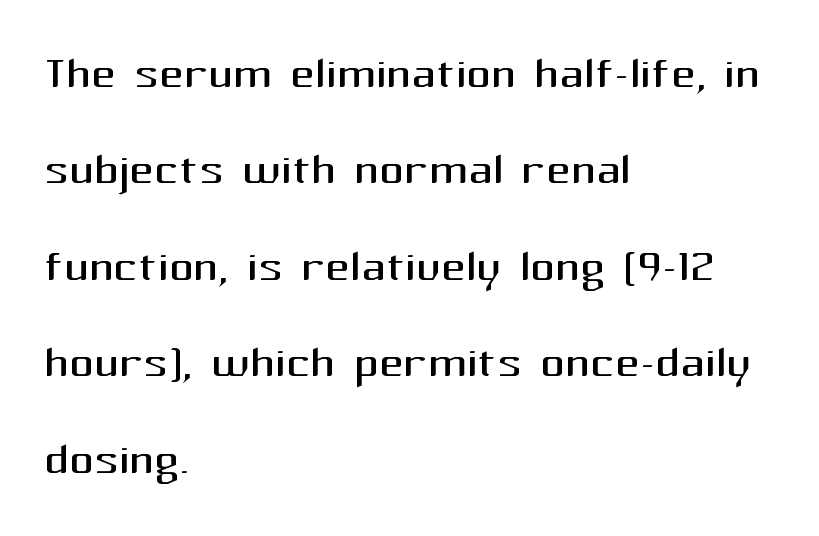
Q: Is the text bold? A: No.
Q: Is the text italic (slanted)? A: No, it is upright.
Q: Is the typeface a serif or a sans-serif typeface? A: Sans-serif.
Q: Is the text underlined? A: No.
Q: How is the paragraph aligned? A: Left-aligned.
Q: Is the spacing between letters normal or unusually wide? A: Normal.
Q: Is the spacing between lines tight, normal or loose? A: Normal.
Q: Width (condensed, normal, or wide)? A: Normal.
Q: Stroke contrast? A: Medium.
Q: x-height? A: Medium.
Q: Monospaced? A: No.
